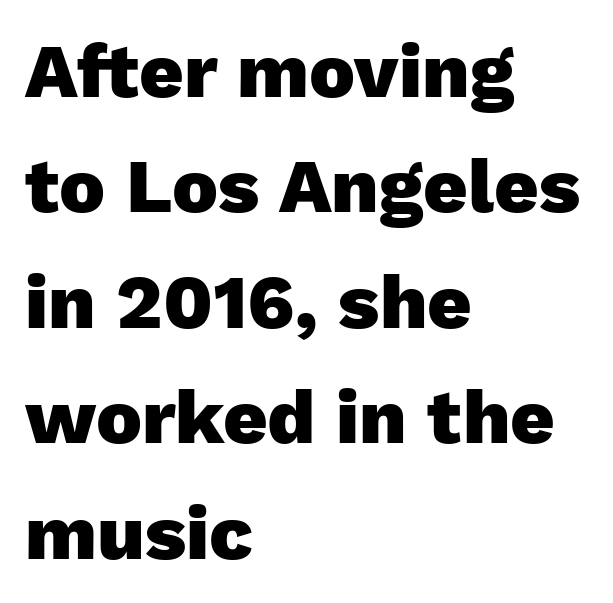
Q: Is the text bold? A: Yes.
Q: Is the text italic (slanted)? A: No, it is upright.
Q: Is the typeface a serif or a sans-serif typeface? A: Sans-serif.
Q: Is the text underlined? A: No.
Q: How is the paragraph aligned? A: Left-aligned.
Q: Is the spacing between letters normal or unusually wide? A: Normal.
Q: Is the spacing between lines tight, normal or loose? A: Normal.
Q: Width (condensed, normal, or wide)? A: Normal.
Q: Stroke contrast? A: Low.
Q: x-height? A: Medium.
Q: Monospaced? A: No.
